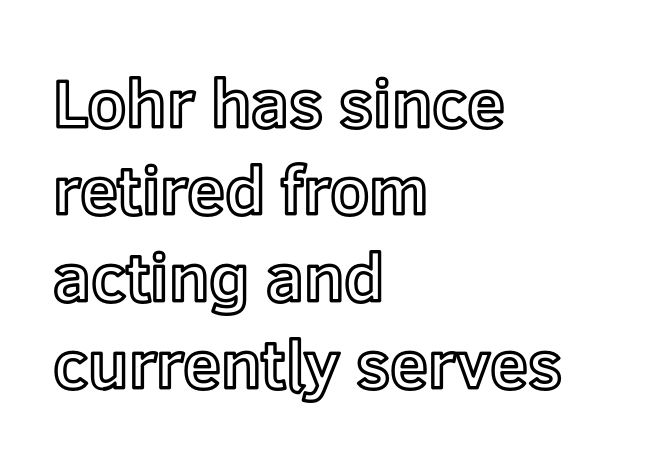
The image shows 68 px text type, upright; set left-aligned, normal line spacing (1.28x), normal letter spacing, not underlined; a medium x-height.
